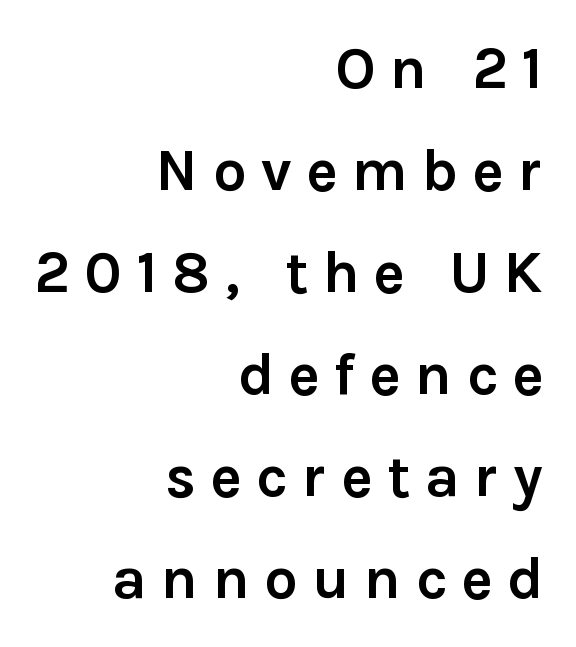
The image shows 59 px semibold sans-serif type, upright; set right-aligned, line spacing 1.73x, unusually wide letter spacing (+0.25 em), not underlined; a medium x-height.
